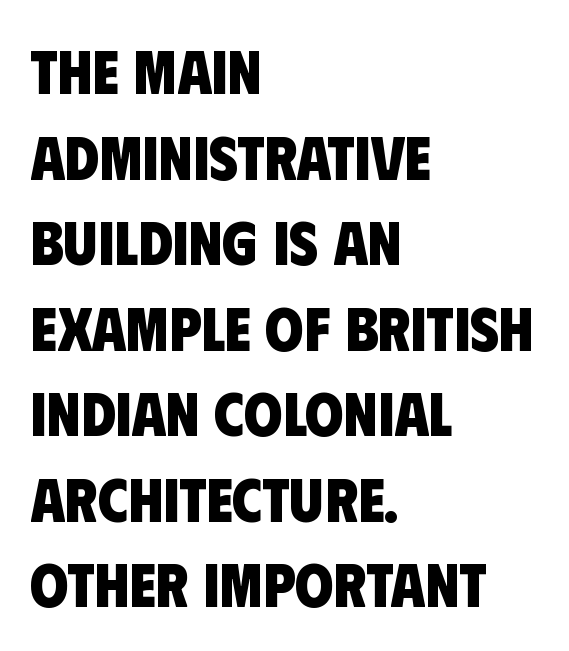
{"serif": "no", "bold": "yes", "weight": "heavy", "width": "condensed", "stroke_contrast": "low", "x_height": "large", "monospaced": "no", "underline": "no", "align": "left", "line_spacing": "normal", "line_spacing_ratio": 1.38, "letter_spacing": "normal", "letter_spacing_em": 0.0, "glyph_px": 62}
